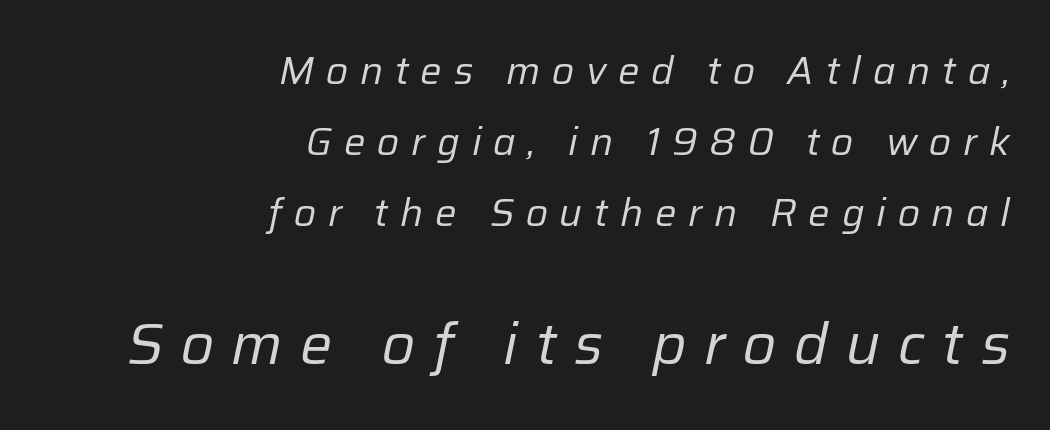
Q: Is the text bold? A: No.
Q: Is the text italic (slanted)? A: Yes, it leans right by about 12 degrees.
Q: Is the text underlined? A: No.
Q: How is the paragraph aligned? A: Right-aligned.
Q: Is the spacing between letters normal or unusually wide? A: Unusually wide.
Q: Which block of text is set in a larger size, the first (top) or the second (bottom)? A: The second (bottom) one.
Q: Width (condensed, normal, or wide)? A: Normal.
Q: Stroke contrast? A: Low.
Q: x-height? A: Medium.
Q: Monospaced? A: No.
